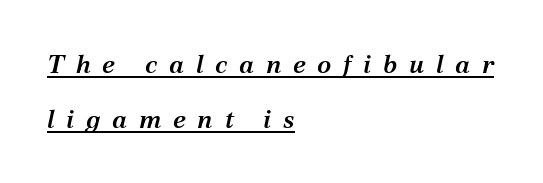
Interline gaps are noticeably wide in this sample. Decoration check: the copy is underlined. Horizontally, the lines are justified to the leading edge only. Caption: expanded tracking, letters set apart.
